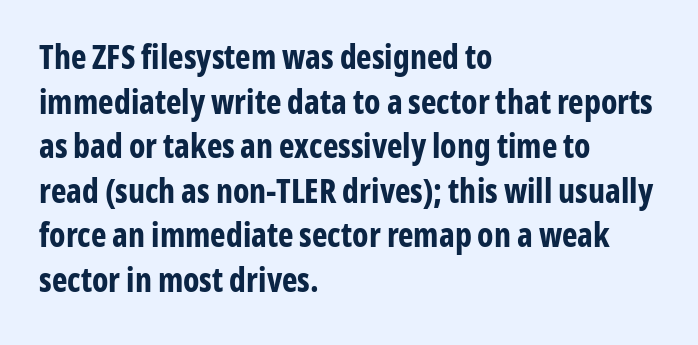
Q: Is the text bold? A: Yes.
Q: Is the text italic (slanted)? A: No, it is upright.
Q: Is the typeface a serif or a sans-serif typeface? A: Sans-serif.
Q: Is the text underlined? A: No.
Q: How is the paragraph aligned? A: Left-aligned.
Q: Is the spacing between letters normal or unusually wide? A: Normal.
Q: Is the spacing between lines tight, normal or loose? A: Normal.
Q: Width (condensed, normal, or wide)? A: Condensed.
Q: Stroke contrast? A: Low.
Q: x-height? A: Medium.
Q: Monospaced? A: No.
